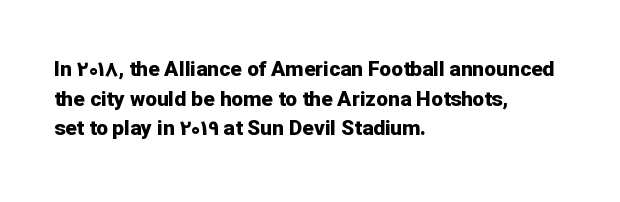
The vertical gap from one line to the next is medium. Beneath every word, the page is bare. Nothing unusual about the tracking: characters are spaced as the font intends. Its strokes are broad and dark, the hallmark of bold type. This sample uses an upright cut, with every glyph sitting square on the baseline. If you drew a ruler down the left edge, every line would touch it.
